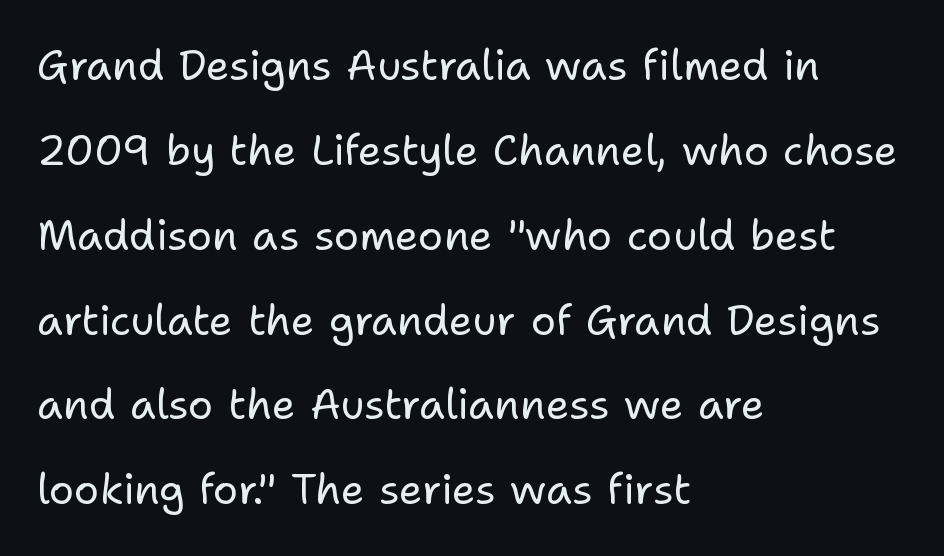
The letters stand upright; this is a roman face. Standard letterfit; no display-style spreading of the glyphs. Here the designer chose a conventional face with non-uniform glyph widths. This rendering employs a face without finishing strokes, i.e., a sans-serif. A bare baseline throughout the passage. In terms of leading, this rendering errs on the spacious side.
